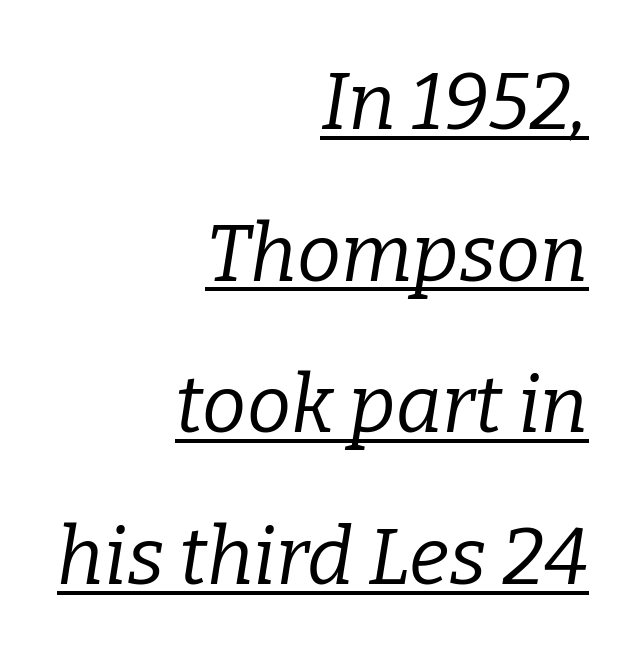
Q: Is the text bold? A: No.
Q: Is the text italic (slanted)? A: Yes, it leans right by about 9 degrees.
Q: Is the typeface a serif or a sans-serif typeface? A: Serif.
Q: Is the text underlined? A: Yes.
Q: How is the paragraph aligned? A: Right-aligned.
Q: Is the spacing between letters normal or unusually wide? A: Normal.
Q: Is the spacing between lines tight, normal or loose? A: Loose.
Q: Width (condensed, normal, or wide)? A: Normal.
Q: Stroke contrast? A: Low.
Q: x-height? A: Medium.
Q: Monospaced? A: No.
